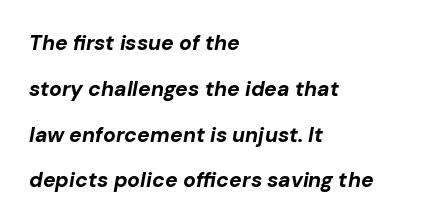
The image shows 21 px bold type, italic (leaning right); set left-aligned, loose line spacing (2.18x), normal letter spacing, not underlined.
